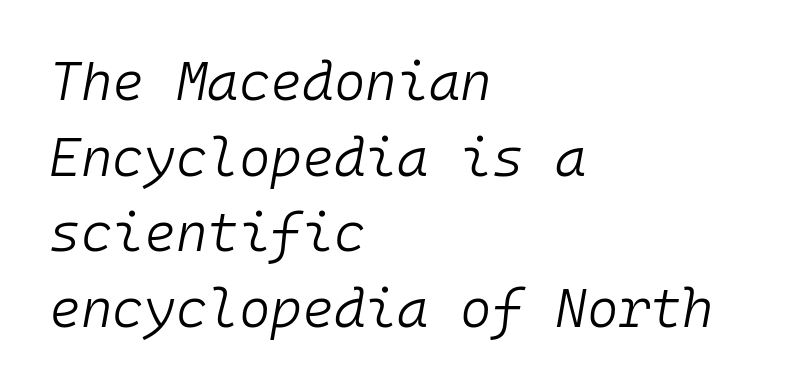
Here the glyphs are tracked normally, forming tight word shapes. Is the type heavy? It reads as light-to-regular instead. The lines are quadded left. The lines sit at an ordinary, default distance from one another.
